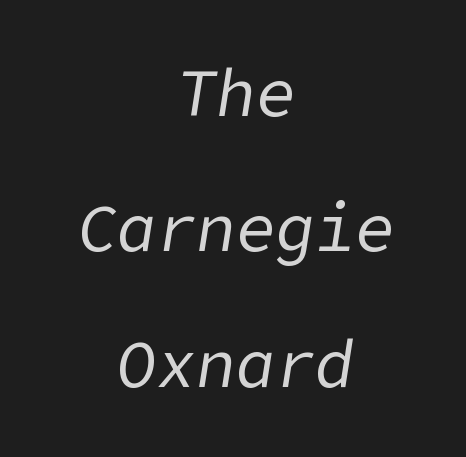
{"italic": "yes", "lean": "right", "slant_degrees": 9, "bold": "no", "weight": "regular", "width": "normal", "stroke_contrast": "low", "x_height": "medium", "underline": "no", "align": "center", "line_spacing": "loose", "line_spacing_ratio": 2.05, "letter_spacing": "normal", "letter_spacing_em": 0.0, "glyph_px": 66}
